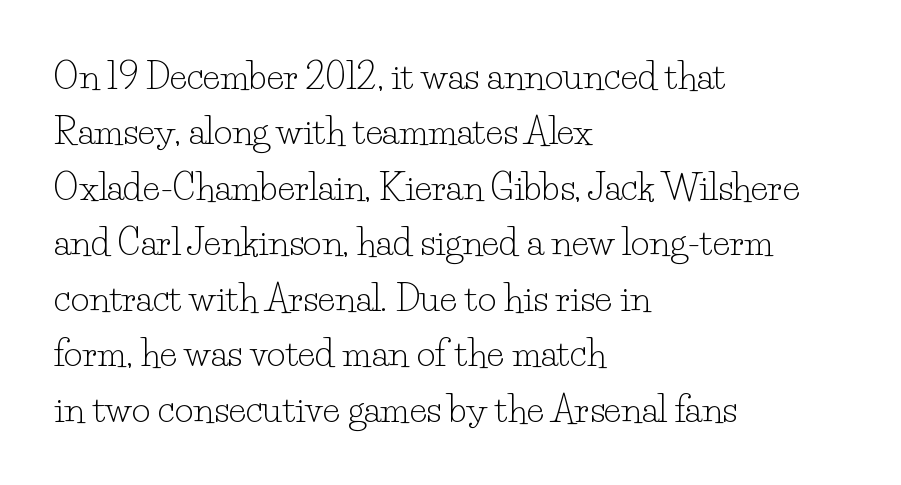
The image shows 36 px light serif type, upright; set left-aligned, normal line spacing (1.54x), normal letter spacing, not underlined; low stroke contrast and a small x-height.
